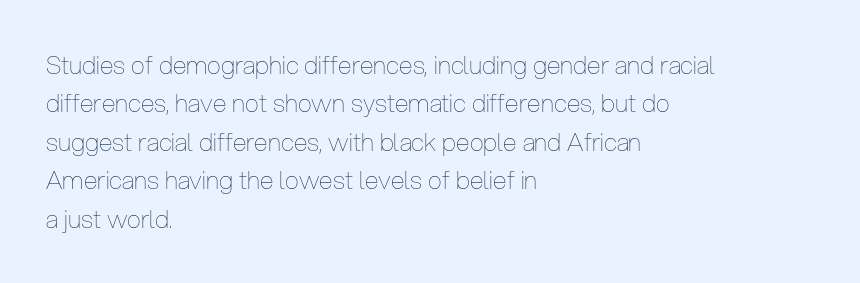
{"italic": "no", "bold": "no", "underline": "no", "align": "left", "line_spacing": "normal", "line_spacing_ratio": 1.54, "letter_spacing": "normal", "letter_spacing_em": 0.0, "glyph_px": 25}
